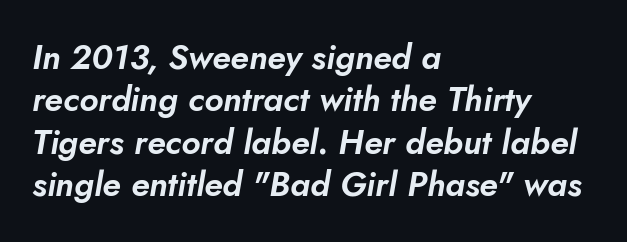
{"italic": "yes", "lean": "right", "slant_degrees": 10, "width": "normal", "stroke_contrast": "low", "x_height": "small", "monospaced": "no", "underline": "no", "align": "left", "line_spacing": "normal", "line_spacing_ratio": 1.25, "letter_spacing": "normal", "letter_spacing_em": 0.0, "glyph_px": 34}
